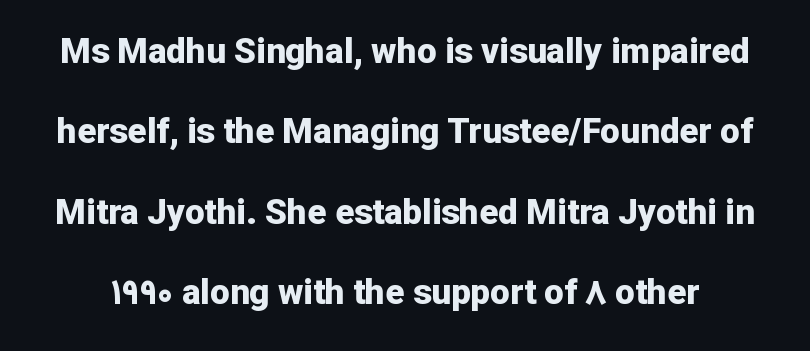
The characters look thick and weighty, a clear bold. Ordinary non-slanted type is in use. Leading: increased. These lines keep a tight, regular rhythm from letter to letter. These lines are composed in type without serifs. Clear beneath every line of the passage.
